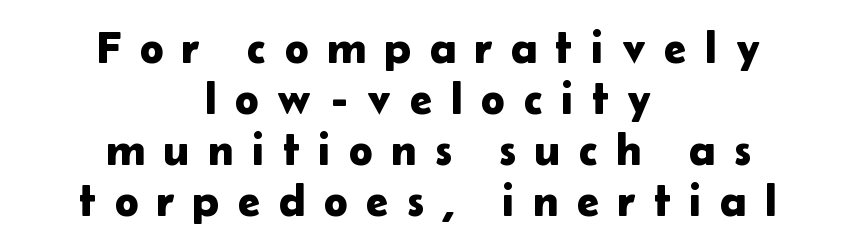
Q: Is the text italic (slanted)? A: No, it is upright.
Q: Is the typeface a serif or a sans-serif typeface? A: Sans-serif.
Q: Is the text underlined? A: No.
Q: How is the paragraph aligned? A: Centered.
Q: Is the spacing between letters normal or unusually wide? A: Unusually wide.
Q: Is the spacing between lines tight, normal or loose? A: Tight.
Q: Width (condensed, normal, or wide)? A: Normal.
Q: Stroke contrast? A: Low.
Q: x-height? A: Medium.
Q: Monospaced? A: No.
